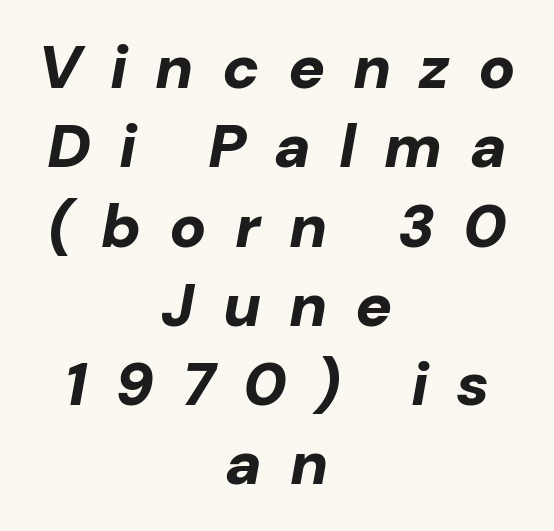
Q: Is the text bold? A: Yes.
Q: Is the text italic (slanted)? A: Yes, it leans right by about 10 degrees.
Q: Is the text underlined? A: No.
Q: How is the paragraph aligned? A: Centered.
Q: Is the spacing between letters normal or unusually wide? A: Unusually wide.
Q: Is the spacing between lines tight, normal or loose? A: Normal.
Q: Width (condensed, normal, or wide)? A: Normal.
Q: Stroke contrast? A: Low.
Q: x-height? A: Medium.
Q: Monospaced? A: No.
